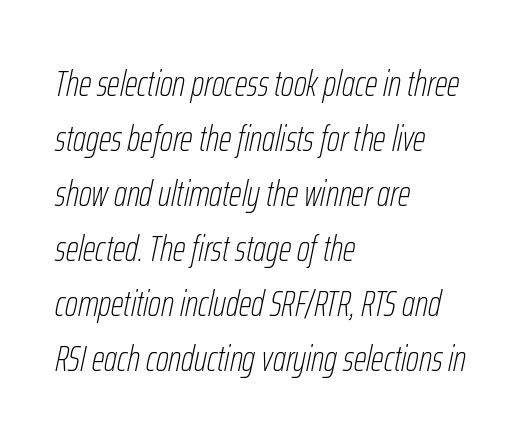
Q: Is the text bold? A: No.
Q: Is the text italic (slanted)? A: Yes, it leans right by about 12 degrees.
Q: Is the text underlined? A: No.
Q: How is the paragraph aligned? A: Left-aligned.
Q: Is the spacing between letters normal or unusually wide? A: Normal.
Q: Is the spacing between lines tight, normal or loose? A: Normal.
Q: Width (condensed, normal, or wide)? A: Condensed.
Q: Stroke contrast? A: Low.
Q: x-height? A: Medium.
Q: Monospaced? A: No.
